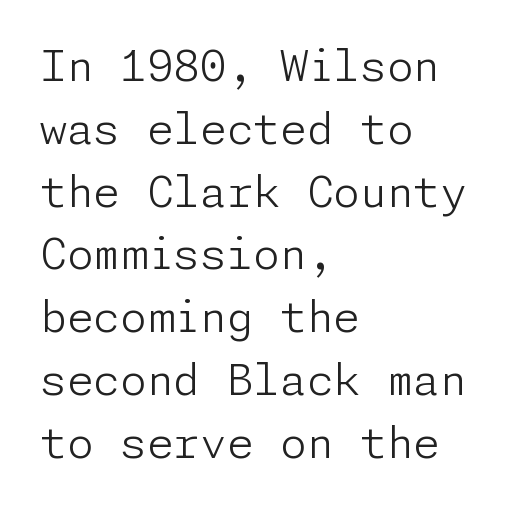
The image shows 43 px light sans-serif type, upright; set left-aligned, normal line spacing (1.46x), normal letter spacing, not underlined; low stroke contrast and a medium x-height.
